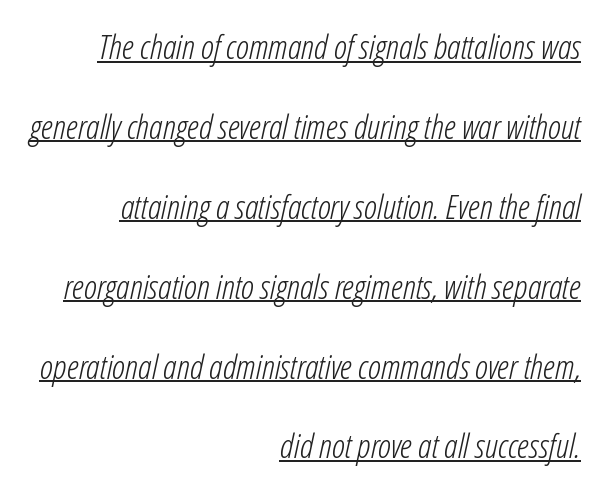
{"italic": "yes", "lean": "right", "slant_degrees": 12, "bold": "no", "weight": "light", "width": "condensed", "stroke_contrast": "low", "x_height": "medium", "monospaced": "no", "underline": "yes", "align": "right", "line_spacing": "loose", "line_spacing_ratio": 2.35, "letter_spacing": "normal", "letter_spacing_em": 0.0, "glyph_px": 34}
